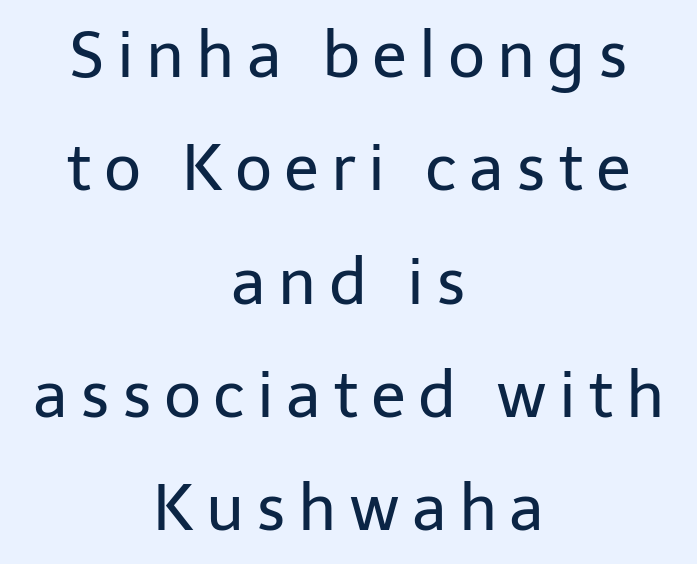
Q: Is the text bold? A: No.
Q: Is the text italic (slanted)? A: No, it is upright.
Q: Is the typeface a serif or a sans-serif typeface? A: Sans-serif.
Q: Is the text underlined? A: No.
Q: How is the paragraph aligned? A: Centered.
Q: Width (condensed, normal, or wide)? A: Normal.
Q: Stroke contrast? A: Low.
Q: x-height? A: Medium.
Q: Monospaced? A: No.
